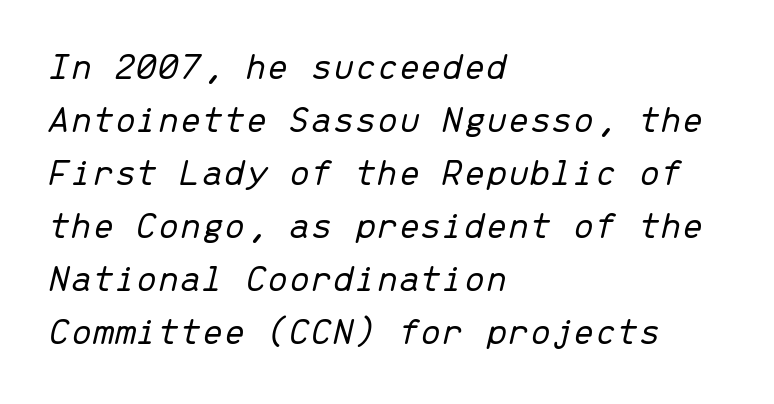
{"italic": "yes", "lean": "right", "slant_degrees": 13, "bold": "no", "weight": "light", "width": "normal", "stroke_contrast": "low", "x_height": "medium", "monospaced": "yes", "underline": "no", "align": "left", "line_spacing": "normal", "line_spacing_ratio": 1.36, "letter_spacing": "normal", "letter_spacing_em": 0.0, "glyph_px": 39}
